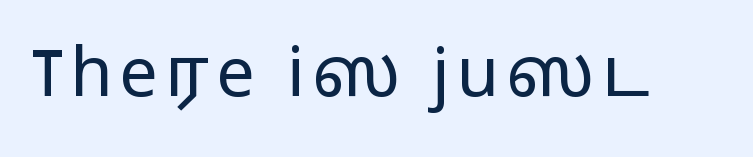
Is this a sans? Yes — the strokes have no serifs. Is this a fixed-width face? No — the glyphs have proportional, varying widths. Quick note: underline off. Stroke thickness stays within the range of a standard reading face or lighter. The lettering stays uniformly vertical, giving the passage a roman look.
